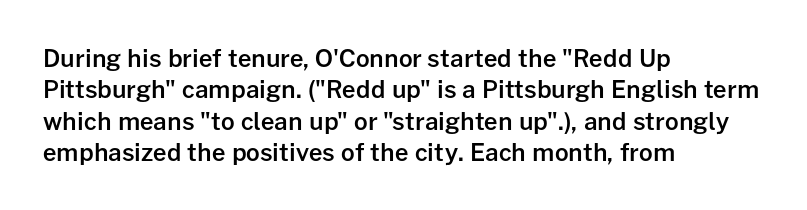
Students, this is semibold: more ink than regular, less than bold. Descender tails drop into unmarked territory. Reading down the block, your eye returns to a fixed left position each line. Do the letters lean? They stand straight. The space between consecutive lines is moderate.
